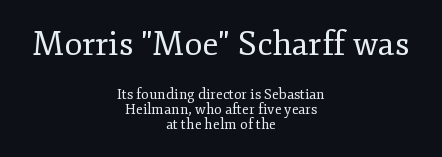
Q: Is the text bold? A: No.
Q: Is the text italic (slanted)? A: No, it is upright.
Q: Is the typeface a serif or a sans-serif typeface? A: Serif.
Q: Is the text underlined? A: No.
Q: How is the paragraph aligned? A: Centered.
Q: Is the spacing between letters normal or unusually wide? A: Normal.
Q: Is the spacing between lines tight, normal or loose? A: Tight.
Q: Which block of text is set in a larger size, the first (top) or the second (bottom)? A: The first (top) one.
Q: Width (condensed, normal, or wide)? A: Normal.
Q: Stroke contrast? A: Low.
Q: x-height? A: Small.
Q: Monospaced? A: No.
